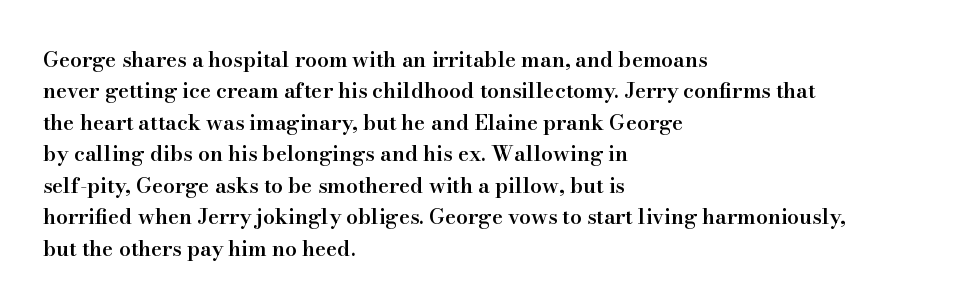
Q: Is the text bold? A: Semi-bold.
Q: Is the text italic (slanted)? A: No, it is upright.
Q: Is the text underlined? A: No.
Q: How is the paragraph aligned? A: Left-aligned.
Q: Is the spacing between letters normal or unusually wide? A: Normal.
Q: Is the spacing between lines tight, normal or loose? A: Normal.
